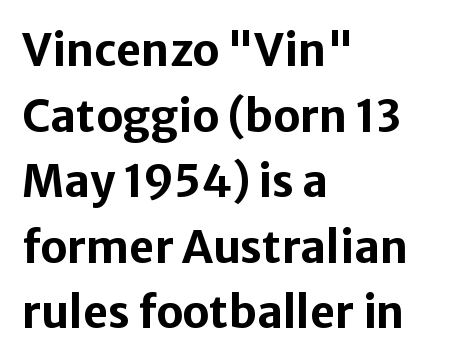
Q: Is the text bold? A: Yes.
Q: Is the text italic (slanted)? A: No, it is upright.
Q: Is the typeface a serif or a sans-serif typeface? A: Sans-serif.
Q: Is the text underlined? A: No.
Q: How is the paragraph aligned? A: Left-aligned.
Q: Is the spacing between letters normal or unusually wide? A: Normal.
Q: Is the spacing between lines tight, normal or loose? A: Normal.
Q: Width (condensed, normal, or wide)? A: Normal.
Q: Stroke contrast? A: Low.
Q: x-height? A: Medium.
Q: Monospaced? A: No.
